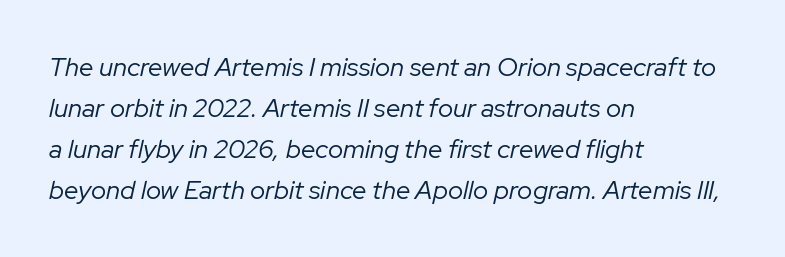
Q: Is the text bold? A: No.
Q: Is the text italic (slanted)? A: Yes, it leans right by about 12 degrees.
Q: Is the text underlined? A: No.
Q: How is the paragraph aligned? A: Left-aligned.
Q: Is the spacing between letters normal or unusually wide? A: Normal.
Q: Is the spacing between lines tight, normal or loose? A: Normal.
